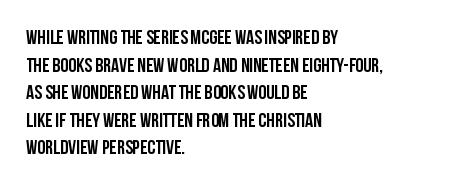
{"italic": "no", "bold": "yes", "underline": "no", "align": "left", "line_spacing": "normal", "line_spacing_ratio": 1.38, "letter_spacing": "normal", "letter_spacing_em": 0.0, "glyph_px": 20}
